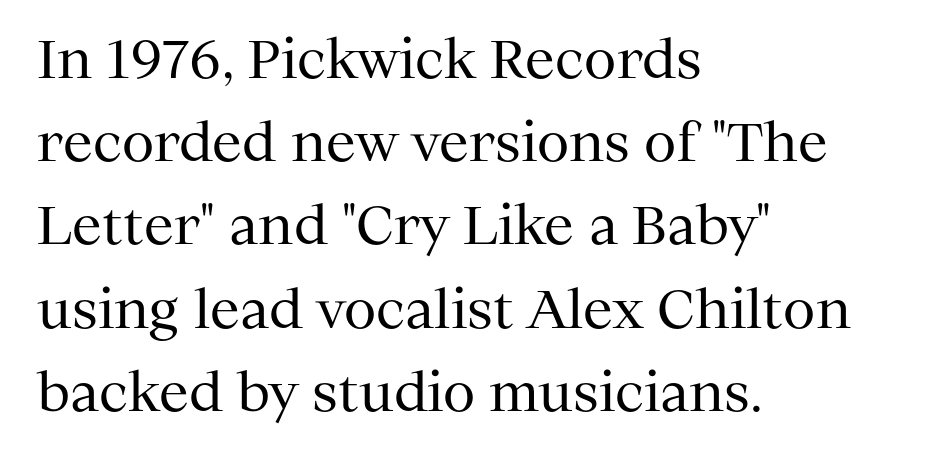
Q: Is the text bold? A: No.
Q: Is the text italic (slanted)? A: No, it is upright.
Q: Is the typeface a serif or a sans-serif typeface? A: Serif.
Q: Is the text underlined? A: No.
Q: How is the paragraph aligned? A: Left-aligned.
Q: Is the spacing between letters normal or unusually wide? A: Normal.
Q: Is the spacing between lines tight, normal or loose? A: Normal.
Q: Width (condensed, normal, or wide)? A: Normal.
Q: Stroke contrast? A: Medium.
Q: x-height? A: Medium.
Q: Monospaced? A: No.
